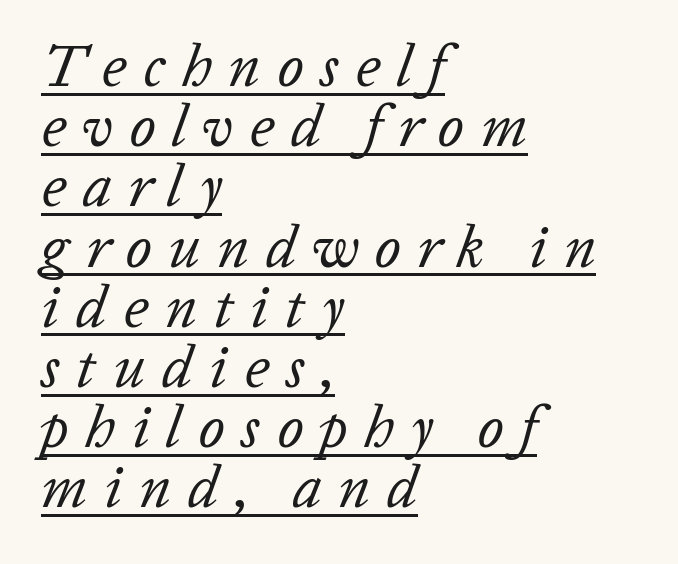
A classic flush-left, rag-right setting is used for this passage. Descenders here cross a horizontal rule under the line. Varying glyph widths throughout — classic text-font behaviour. You could barely slide anything between these rows. An italicized treatment has been applied to the whole sample.
